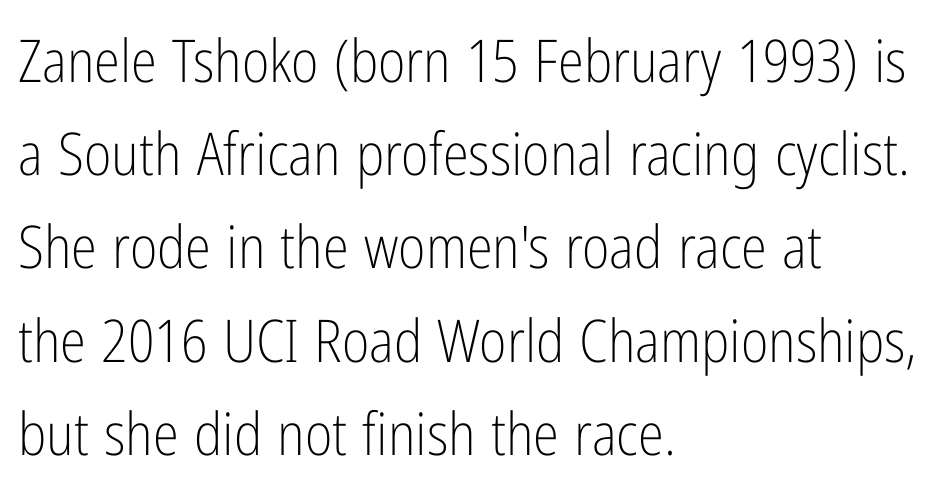
Q: Is the text bold? A: No.
Q: Is the text italic (slanted)? A: No, it is upright.
Q: Is the typeface a serif or a sans-serif typeface? A: Sans-serif.
Q: Is the text underlined? A: No.
Q: How is the paragraph aligned? A: Left-aligned.
Q: Is the spacing between letters normal or unusually wide? A: Normal.
Q: Is the spacing between lines tight, normal or loose? A: Normal.
Q: Width (condensed, normal, or wide)? A: Condensed.
Q: Stroke contrast? A: Low.
Q: x-height? A: Medium.
Q: Monospaced? A: No.
